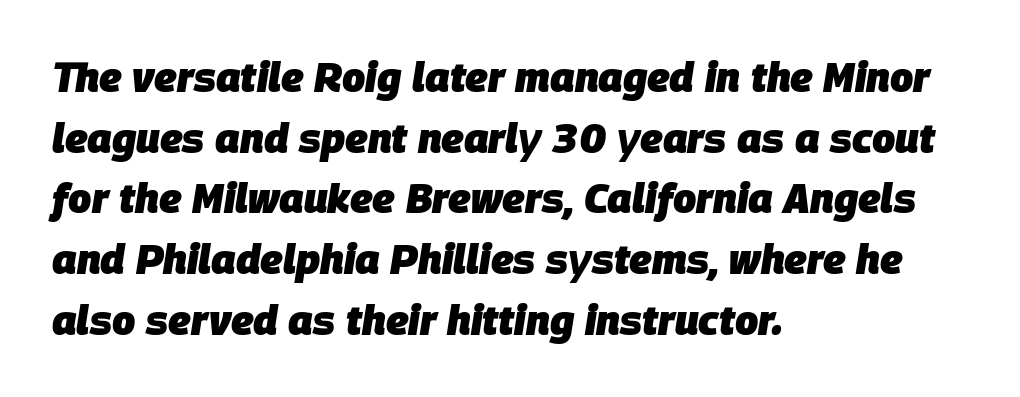
Q: Is the text bold? A: Yes.
Q: Is the text italic (slanted)? A: Yes, it leans right by about 9 degrees.
Q: Is the text underlined? A: No.
Q: How is the paragraph aligned? A: Left-aligned.
Q: Is the spacing between letters normal or unusually wide? A: Normal.
Q: Is the spacing between lines tight, normal or loose? A: Normal.
Q: Width (condensed, normal, or wide)? A: Normal.
Q: Stroke contrast? A: Low.
Q: x-height? A: Large.
Q: Monospaced? A: No.
